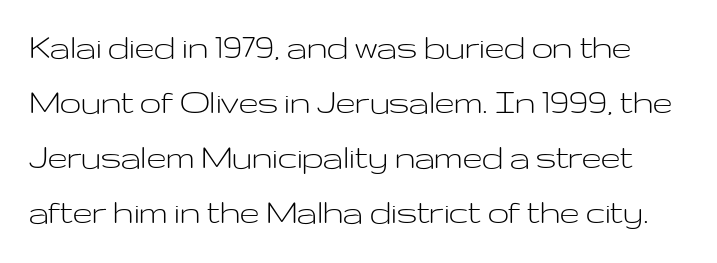
Q: Is the text bold? A: No.
Q: Is the text italic (slanted)? A: No, it is upright.
Q: Is the typeface a serif or a sans-serif typeface? A: Sans-serif.
Q: Is the text underlined? A: No.
Q: Is the spacing between letters normal or unusually wide? A: Normal.
Q: Is the spacing between lines tight, normal or loose? A: Normal.
Q: Width (condensed, normal, or wide)? A: Wide.
Q: Stroke contrast? A: Low.
Q: x-height? A: Medium.
Q: Monospaced? A: No.
